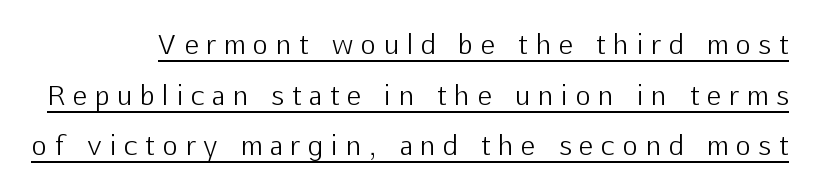
The image shows 26 px text type, upright; set loose line spacing (1.95x), unusually wide letter spacing (+0.32 em), underlined.
